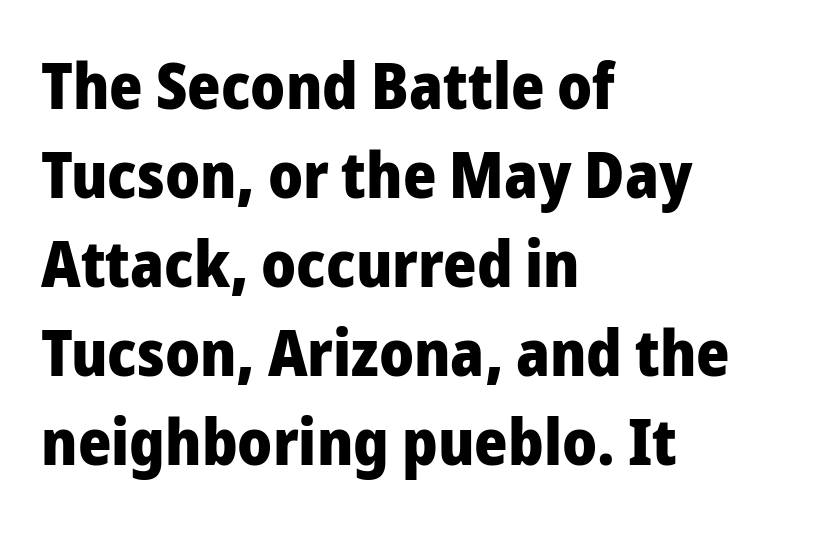
Descender tails drop into unmarked territory. Character widths vary here, with narrow letters taking less room than wide ones. In CSS terms this would be text-align: left. Each letter's strokes conclude bluntly, with no projecting serifs.
